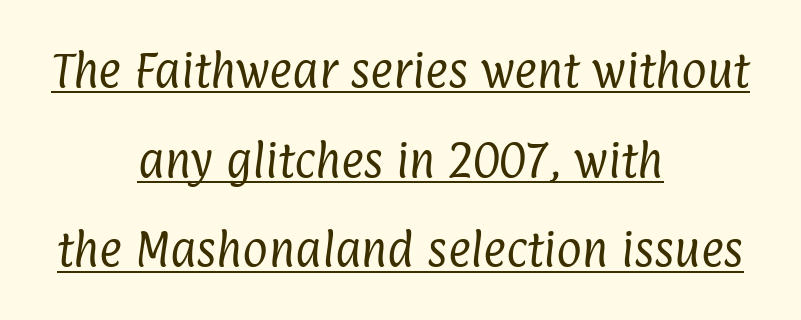
{"serif": "no", "bold": "no", "weight": "regular", "width": "condensed", "stroke_contrast": "low", "x_height": "medium", "monospaced": "no", "underline": "yes", "align": "center", "line_spacing": "loose", "line_spacing_ratio": 2.3, "letter_spacing": "normal", "letter_spacing_em": 0.0, "glyph_px": 39}
